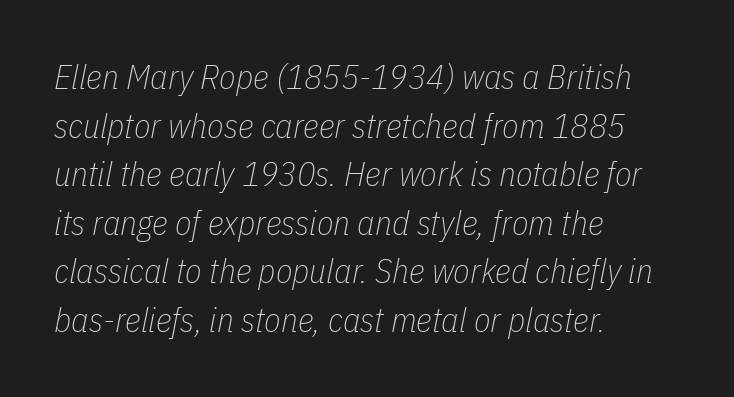
Q: Is the text bold? A: No.
Q: Is the text italic (slanted)? A: Yes, it leans right by about 11 degrees.
Q: Is the text underlined? A: No.
Q: How is the paragraph aligned? A: Left-aligned.
Q: Is the spacing between letters normal or unusually wide? A: Normal.
Q: Is the spacing between lines tight, normal or loose? A: Normal.
Q: Width (condensed, normal, or wide)? A: Condensed.
Q: Stroke contrast? A: Low.
Q: x-height? A: Medium.
Q: Monospaced? A: No.
